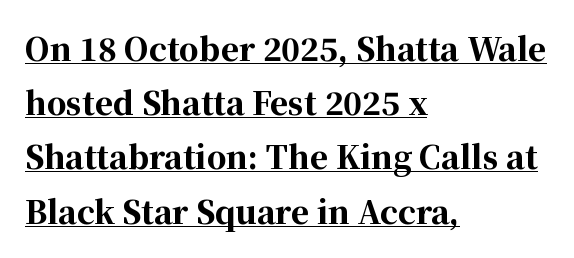
{"serif": "yes", "italic": "no", "bold": "yes", "weight": "bold", "width": "normal", "stroke_contrast": "high", "x_height": "medium", "monospaced": "no", "underline": "yes", "align": "left", "line_spacing_ratio": 1.75, "letter_spacing": "normal", "letter_spacing_em": 0.0, "glyph_px": 31}
